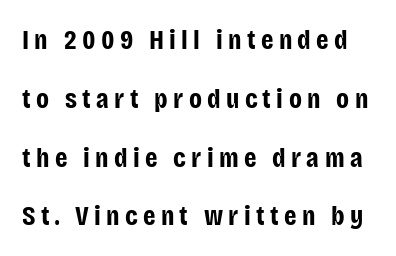
Is this a fixed-width face? No — the glyphs have proportional, varying widths. Whoever set this chose breathing room over compactness in the vertical rhythm. The font family rendered here belongs to the sans-serif group. Posture: vertical. The foot of each line stays bare and open. The rendering uses a bold face; every stroke is thick and dark.
